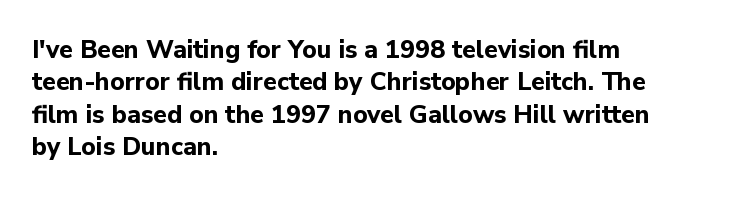
A typesetter would mark this as roman, not italic. The strokes are fattened all the way to bold. Beneath every word, the page is bare. The letters sit at their default tracking, neither squeezed nor spread. Notice how the passage keeps a crisp vertical edge on the left only. The lines sit at an ordinary, default distance from one another.
